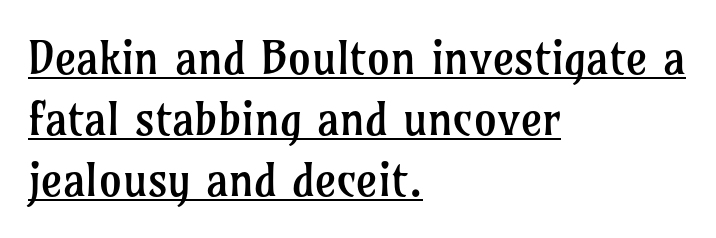
The image shows 46 px regular-weight serif type, upright; set left-aligned, normal line spacing (1.33x), normal letter spacing, underlined; low stroke contrast and a medium x-height.
